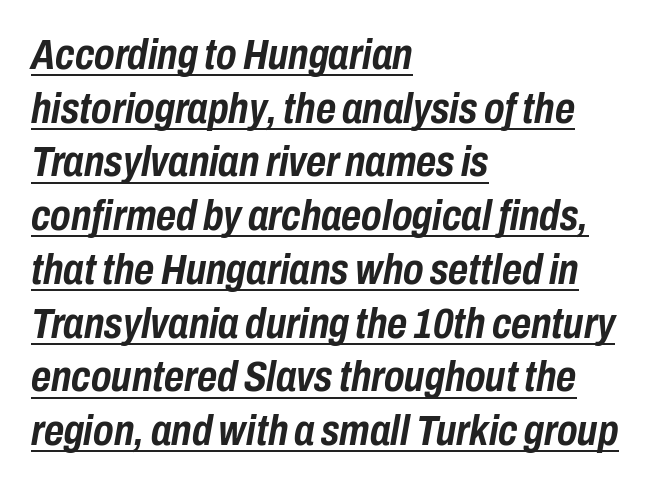
{"italic": "yes", "lean": "right", "slant_degrees": 10, "bold": "yes", "weight": "semibold", "width": "condensed", "stroke_contrast": "low", "x_height": "medium", "monospaced": "no", "underline": "yes", "align": "left", "line_spacing": "normal", "line_spacing_ratio": 1.25, "letter_spacing": "normal", "letter_spacing_em": 0.0, "glyph_px": 43}
